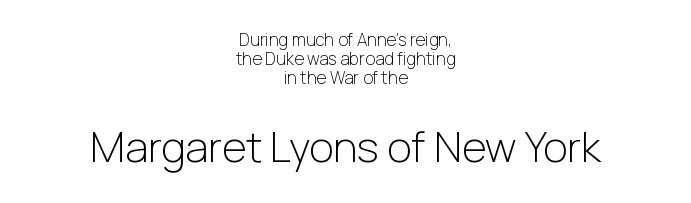
Q: Is the text bold? A: No.
Q: Is the text italic (slanted)? A: No, it is upright.
Q: Is the typeface a serif or a sans-serif typeface? A: Sans-serif.
Q: Is the text underlined? A: No.
Q: How is the paragraph aligned? A: Centered.
Q: Is the spacing between letters normal or unusually wide? A: Normal.
Q: Is the spacing between lines tight, normal or loose? A: Tight.
Q: Which block of text is set in a larger size, the first (top) or the second (bottom)? A: The second (bottom) one.
Q: Width (condensed, normal, or wide)? A: Normal.
Q: Stroke contrast? A: Low.
Q: x-height? A: Medium.
Q: Monospaced? A: No.
